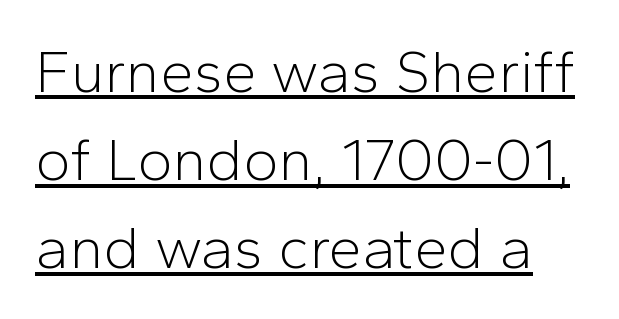
The image shows 60 px light sans-serif type, upright; set normal line spacing (1.47x), normal letter spacing, underlined; low stroke contrast and a medium x-height.
